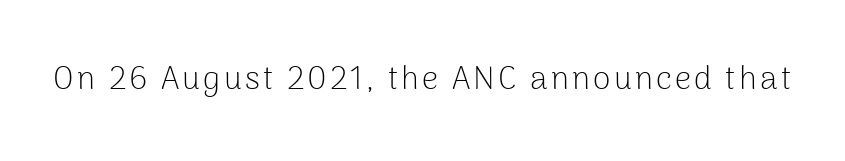
The image shows 32 px light sans-serif type, upright; set not underlined; low stroke contrast and a medium x-height.
